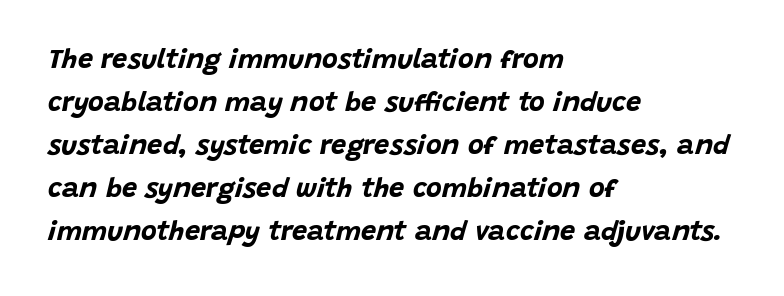
The image shows 27 px bold type, italic (leaning right); set left-aligned, normal line spacing (1.59x), normal letter spacing, not underlined.
